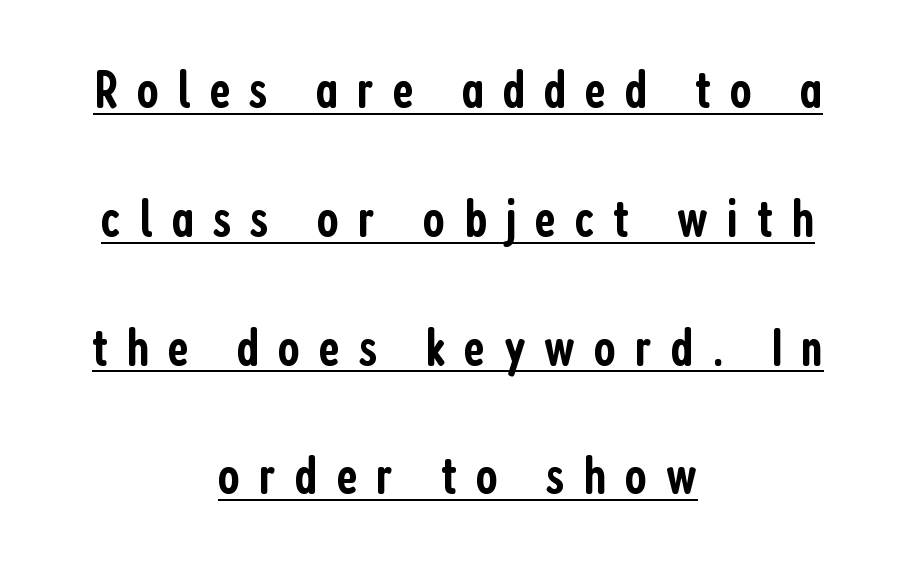
Q: Is the text bold? A: Semi-bold.
Q: Is the text italic (slanted)? A: No, it is upright.
Q: Is the typeface a serif or a sans-serif typeface? A: Sans-serif.
Q: Is the text underlined? A: Yes.
Q: How is the paragraph aligned? A: Centered.
Q: Is the spacing between letters normal or unusually wide? A: Unusually wide.
Q: Is the spacing between lines tight, normal or loose? A: Loose.
Q: Width (condensed, normal, or wide)? A: Condensed.
Q: Stroke contrast? A: Low.
Q: x-height? A: Medium.
Q: Monospaced? A: No.
